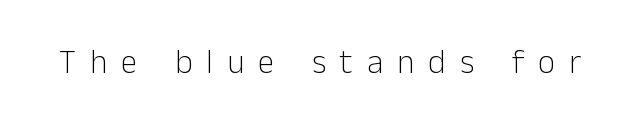
Q: Is the text bold? A: No.
Q: Is the text italic (slanted)? A: No, it is upright.
Q: Is the typeface a serif or a sans-serif typeface? A: Sans-serif.
Q: Is the text underlined? A: No.
Q: Is the spacing between letters normal or unusually wide? A: Unusually wide.
Q: Width (condensed, normal, or wide)? A: Normal.
Q: Stroke contrast? A: Low.
Q: x-height? A: Medium.
Q: Monospaced? A: No.
